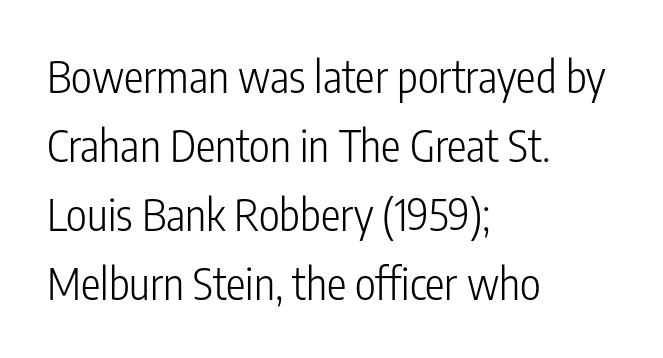
The image shows 44 px light, condensed sans-serif type, upright; set left-aligned, normal line spacing (1.57x), normal letter spacing, not underlined; low stroke contrast and a medium x-height.
